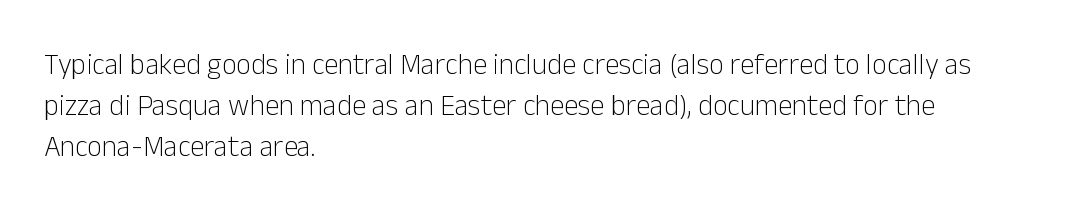
Q: Is the text bold? A: No.
Q: Is the text italic (slanted)? A: No, it is upright.
Q: Is the typeface a serif or a sans-serif typeface? A: Sans-serif.
Q: Is the text underlined? A: No.
Q: How is the paragraph aligned? A: Left-aligned.
Q: Is the spacing between letters normal or unusually wide? A: Normal.
Q: Is the spacing between lines tight, normal or loose? A: Normal.
Q: Width (condensed, normal, or wide)? A: Normal.
Q: Stroke contrast? A: Low.
Q: x-height? A: Medium.
Q: Monospaced? A: No.
